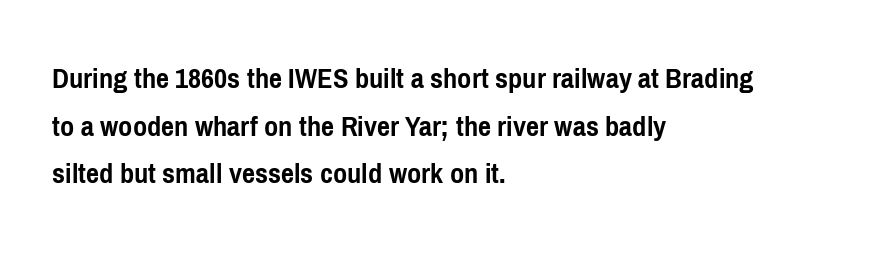
Note the varied advance widths — an 'i' is clearly narrower than an 'm'. A roman cut, with each character standing at attention. All the whitespace from short lines collects on the right. The line texture is even and compact thanks to regular tracking. This sample keeps an unexceptional amount of space between lines.
